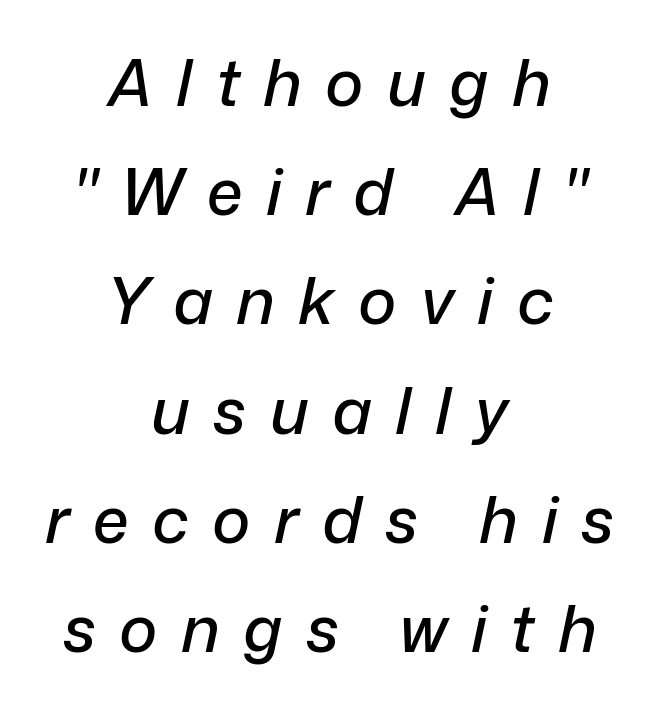
The gaps between neighbouring characters are conspicuously large. Centered paragraph, ragged on both sides. Horizontal bands of white between lines are of average thickness. Italic: yes, the glyphs are oblique.
